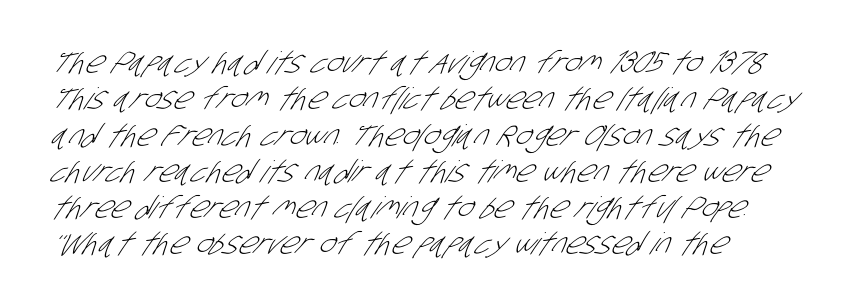
{"serif": "no", "bold": "no", "weight": "light", "width": "condensed", "stroke_contrast": "low", "x_height": "large", "monospaced": "no", "underline": "no", "align": "left", "line_spacing_ratio": 1.21, "letter_spacing": "normal", "letter_spacing_em": 0.0, "glyph_px": 30}
